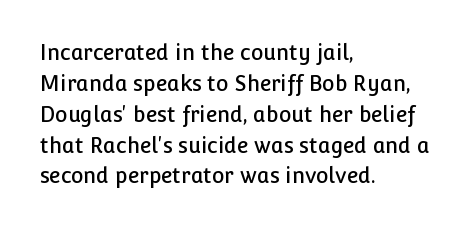
{"italic": "no", "underline": "no", "align": "left", "line_spacing": "normal", "line_spacing_ratio": 1.47, "letter_spacing": "normal", "letter_spacing_em": 0.0, "glyph_px": 21}
